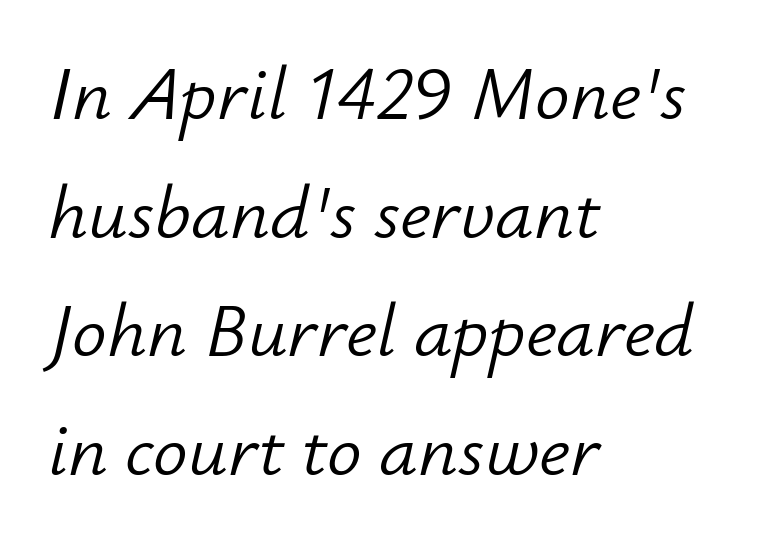
{"italic": "yes", "lean": "right", "slant_degrees": 12, "bold": "no", "weight": "light", "width": "normal", "stroke_contrast": "low", "x_height": "small", "monospaced": "no", "underline": "no", "align": "left", "line_spacing": "normal", "line_spacing_ratio": 1.54, "letter_spacing": "normal", "letter_spacing_em": 0.0, "glyph_px": 77}
